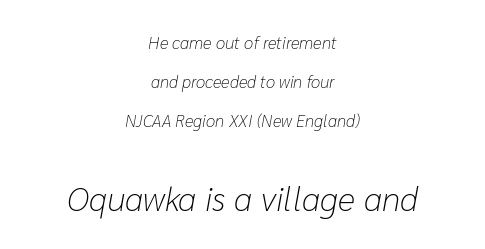
{"italic": "yes", "lean": "right", "slant_degrees": 10, "bold": "no", "weight": "light", "width": "normal", "stroke_contrast": "low", "x_height": "medium", "monospaced": "no", "underline": "no", "align": "center", "line_spacing": "loose", "line_spacing_ratio": 2.29, "letter_spacing": "normal", "letter_spacing_em": 0.0, "larger_block": "second", "size_ratio": 2.0, "glyph_px": 34}
